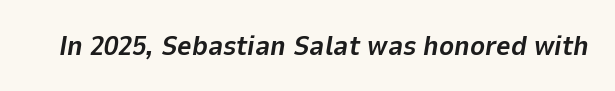
Q: Is the text bold? A: Yes.
Q: Is the text italic (slanted)? A: Yes, it leans right by about 9 degrees.
Q: Is the text underlined? A: No.
Q: Is the spacing between letters normal or unusually wide? A: Normal.
Q: Width (condensed, normal, or wide)? A: Normal.
Q: Stroke contrast? A: Low.
Q: x-height? A: Medium.
Q: Monospaced? A: No.
